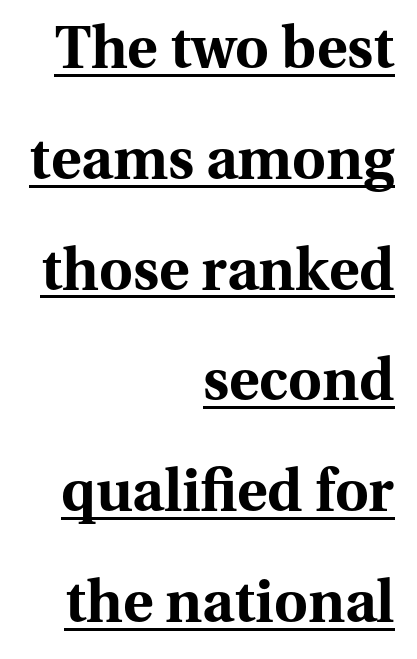
The image shows 58 px bold serif type, upright; set right-aligned, loose line spacing (1.91x), normal letter spacing, underlined; medium stroke contrast and a medium x-height.
